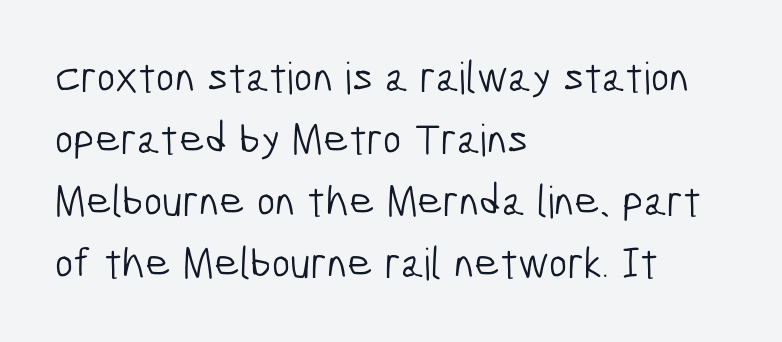
The type family on display is of the sans-serif kind. Check under the words: just untouched page. These lines are rendered in a variable-pitch font. Does the copy run flush right? No — it runs flush left. Spacing between characters is what you'd get straight out of the box. Evenly set lines give the paragraph a standard silhouette.
